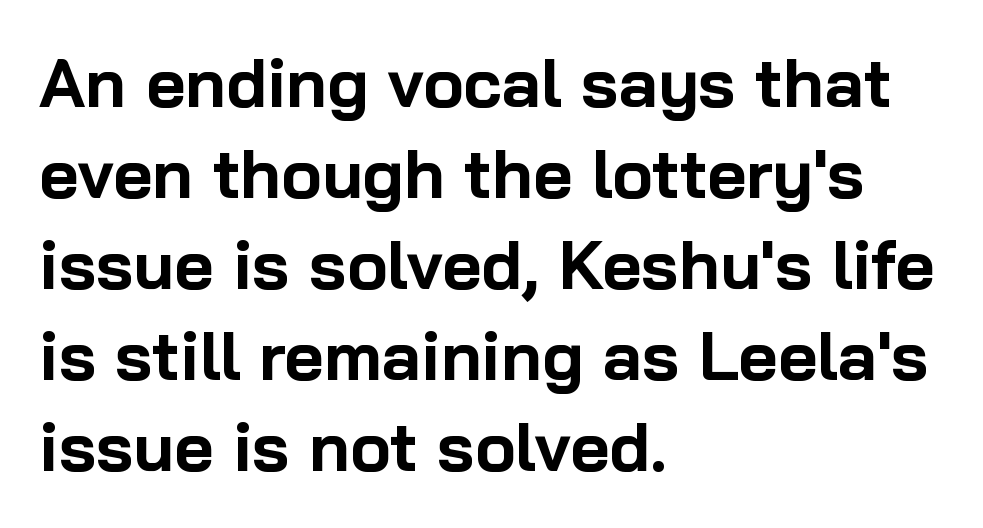
In terms of posture, this sample is upright. Words float on clear page, feet unadorned. Letterform terminals end flat and unadorned throughout the passage. What stands out about the letter spacing? Nothing — it is the standard amount. Evenly set lines give the paragraph a standard silhouette.
